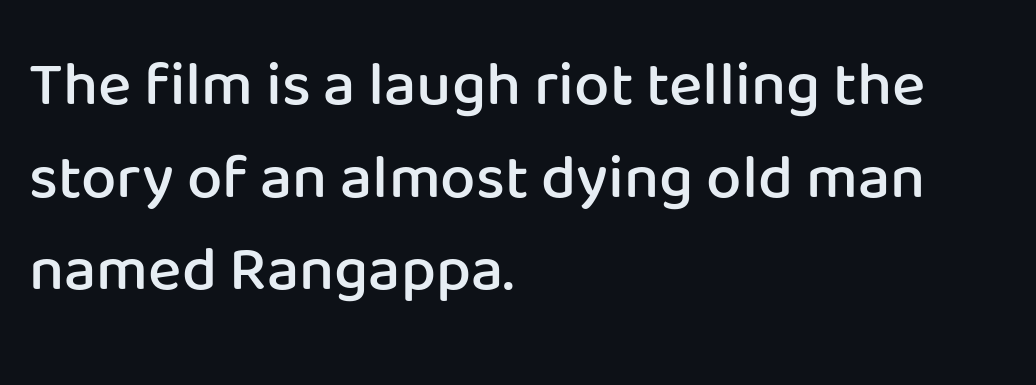
Vertical strokes here are truly vertical. Here the glyphs are tracked normally, forming tight word shapes. Moderately thickened strokes mark this as semibold type. The face used here is proportionally spaced, like ordinary book or web type.
